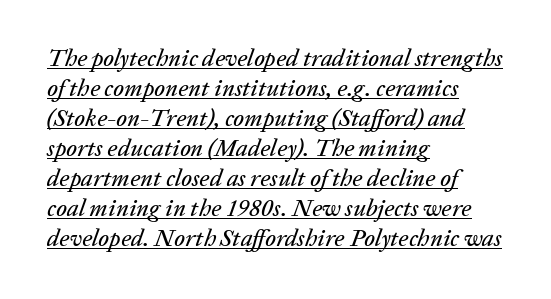
Q: Is the text italic (slanted)? A: Yes, it leans right by about 20 degrees.
Q: Is the text underlined? A: Yes.
Q: How is the paragraph aligned? A: Left-aligned.
Q: Is the spacing between letters normal or unusually wide? A: Normal.
Q: Is the spacing between lines tight, normal or loose? A: Normal.
